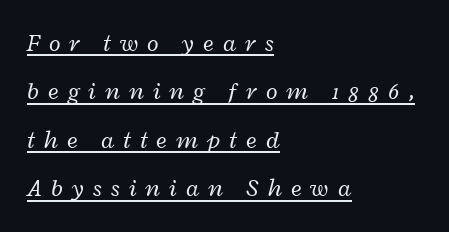
{"italic": "yes", "lean": "right", "slant_degrees": 12, "bold": "no", "underline": "yes", "align": "left", "line_spacing": "loose", "line_spacing_ratio": 2.02, "letter_spacing": "wide", "letter_spacing_em": 0.38, "glyph_px": 24}
